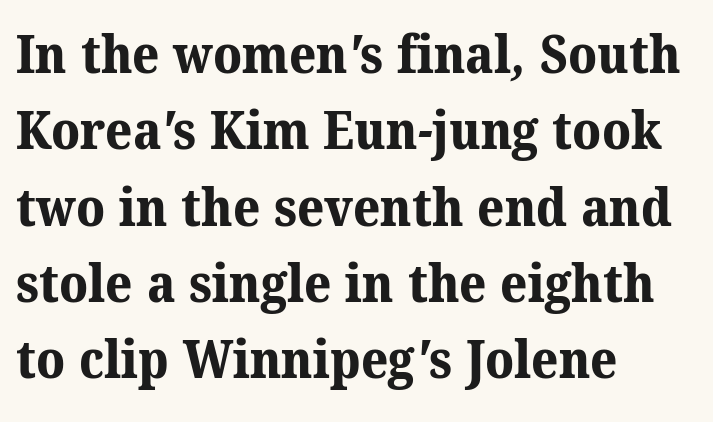
Only glyphs here, with clear space below each row. Whoever set this chose a conventional vertical rhythm. The text was rendered using a seriffed face with decorative stroke endings. Typographic density is high because the face is bold.
